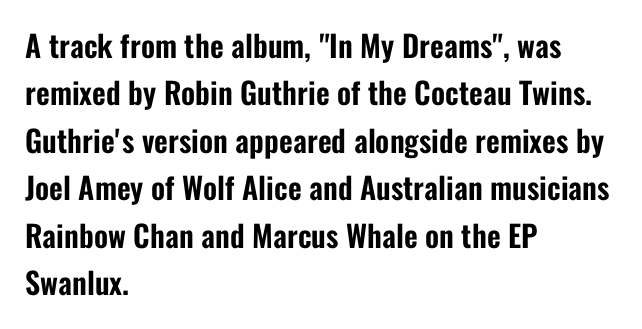
Q: Is the text italic (slanted)? A: No, it is upright.
Q: Is the typeface a serif or a sans-serif typeface? A: Sans-serif.
Q: Is the text underlined? A: No.
Q: How is the paragraph aligned? A: Left-aligned.
Q: Is the spacing between letters normal or unusually wide? A: Normal.
Q: Is the spacing between lines tight, normal or loose? A: Normal.
Q: Width (condensed, normal, or wide)? A: Condensed.
Q: Stroke contrast? A: Low.
Q: x-height? A: Medium.
Q: Monospaced? A: No.
